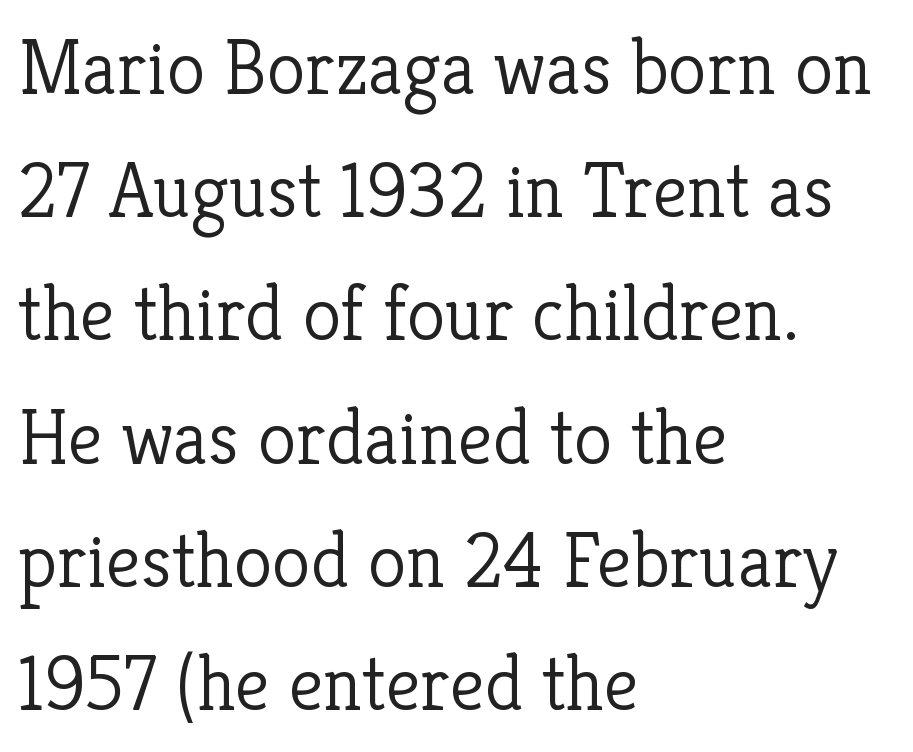
Q: Is the text bold? A: No.
Q: Is the text italic (slanted)? A: No, it is upright.
Q: Is the typeface a serif or a sans-serif typeface? A: Serif.
Q: Is the text underlined? A: No.
Q: How is the paragraph aligned? A: Left-aligned.
Q: Is the spacing between letters normal or unusually wide? A: Normal.
Q: Is the spacing between lines tight, normal or loose? A: Normal.
Q: Width (condensed, normal, or wide)? A: Normal.
Q: Stroke contrast? A: Low.
Q: x-height? A: Medium.
Q: Monospaced? A: No.
